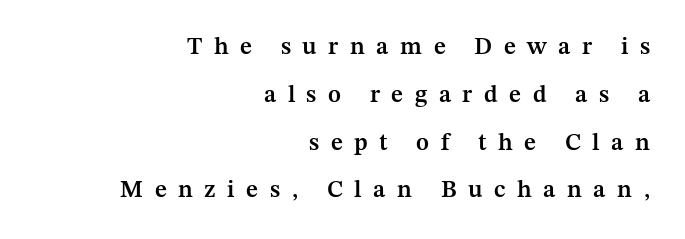
The words here are not underlined. The typesetter chose a ragged-left arrangement here. The passage shown stacks its lines with a broad gap. The font is running at a semibold setting, under full bold. The type sits square on the baseline with zero lean.
